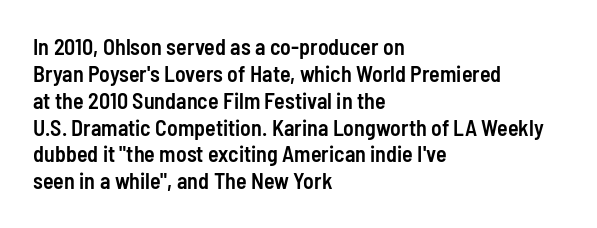
Letters rest on an invisible, unmarked baseline. Notice how the stems are strictly vertical — no italics here. In terms of letterspacing, this is plain default setting. This is moderately heavy type, rendered in semibold. Reading down the block, your eye returns to a fixed left position each line.
